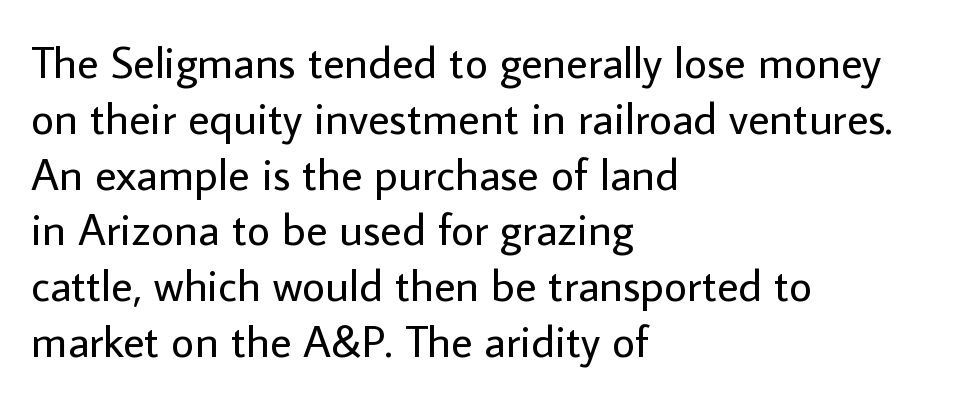
Q: Is the text bold? A: No.
Q: Is the text italic (slanted)? A: No, it is upright.
Q: Is the typeface a serif or a sans-serif typeface? A: Sans-serif.
Q: Is the text underlined? A: No.
Q: How is the paragraph aligned? A: Left-aligned.
Q: Is the spacing between letters normal or unusually wide? A: Normal.
Q: Width (condensed, normal, or wide)? A: Normal.
Q: Stroke contrast? A: Low.
Q: x-height? A: Medium.
Q: Monospaced? A: No.
